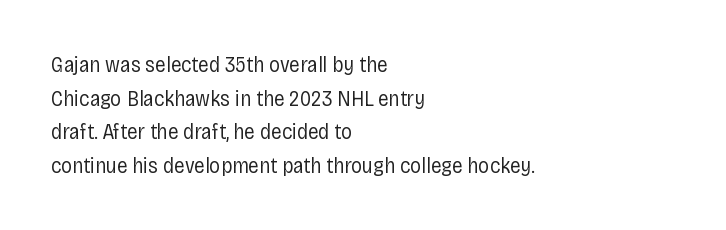
Unbolded letterforms with no extra heft. The letterforms sit shoulder to shoulder at normal distance. Line spacing here is normal. Glance below the letters and you will spot only blank space. Visually the block forms a straight wall on the left and a jagged coastline on the right.
